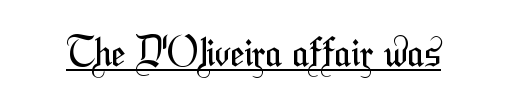
The image shows 39 px regular-weight, condensed sans-serif type; set normal letter spacing, underlined; medium stroke contrast and a medium x-height.
